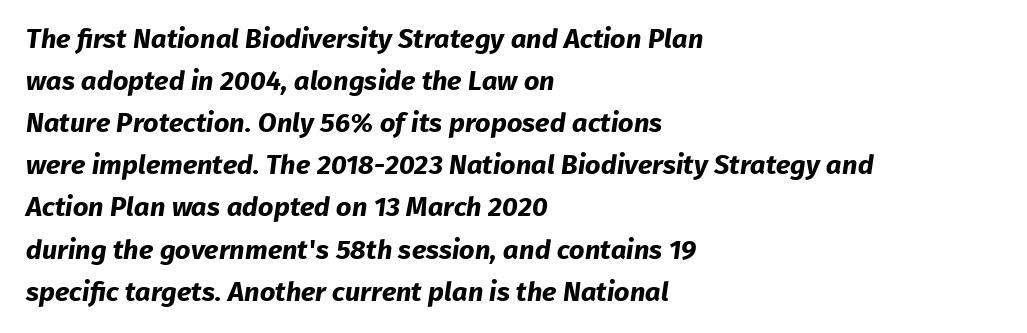
Q: Is the text bold? A: Yes.
Q: Is the text underlined? A: No.
Q: How is the paragraph aligned? A: Left-aligned.
Q: Is the spacing between letters normal or unusually wide? A: Normal.
Q: Is the spacing between lines tight, normal or loose? A: Normal.
